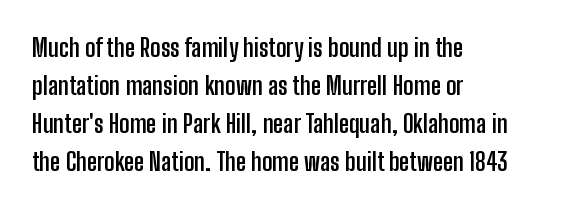
{"italic": "no", "bold": "yes", "underline": "no", "align": "left", "line_spacing": "normal", "line_spacing_ratio": 1.52, "letter_spacing": "normal", "letter_spacing_em": 0.0, "glyph_px": 25}
